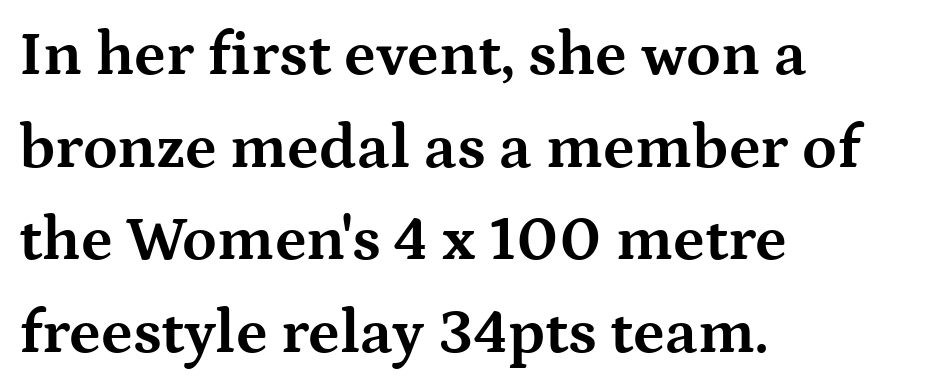
{"serif": "yes", "italic": "no", "bold": "yes", "weight": "bold", "width": "wide", "stroke_contrast": "medium", "x_height": "medium", "monospaced": "no", "underline": "no", "align": "left", "line_spacing": "normal", "line_spacing_ratio": 1.47, "letter_spacing": "normal", "letter_spacing_em": 0.0, "glyph_px": 63}
